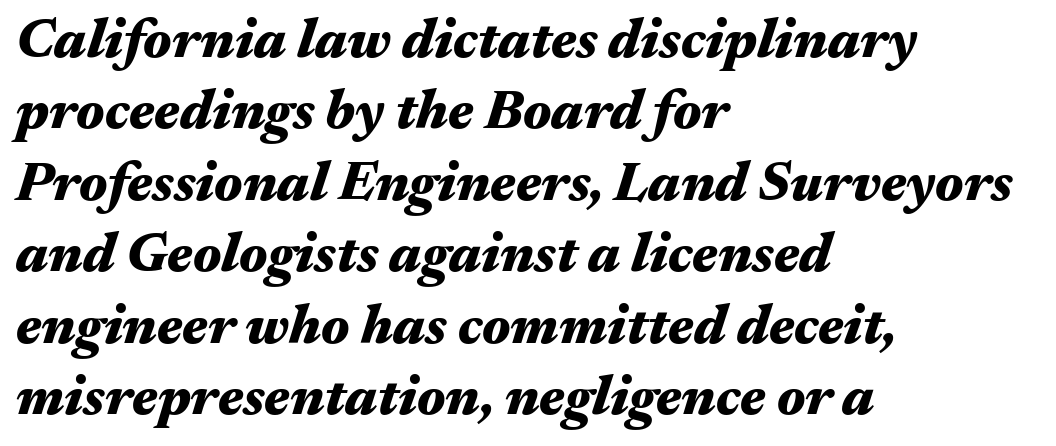
Each row of text sits above clean, open space. Characters are canted at an angle relative to the baseline's perpendicular. You could not count columns in this text — the font is proportionally spaced. This sample uses plain, unmodified letter spacing. The setting favours the left margin, as ordinary paragraphs usually do. Compared with an ordinary text face, these strokes are far heavier — a full bold.
